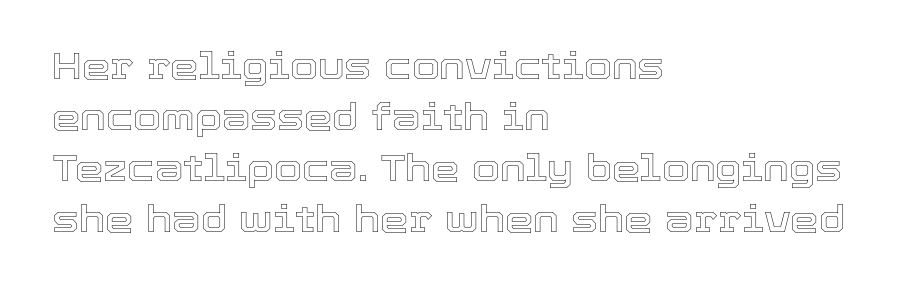
{"italic": "no", "width": "normal", "x_height": "medium", "monospaced": "no", "underline": "no", "align": "left", "line_spacing": "normal", "line_spacing_ratio": 1.42, "letter_spacing": "normal", "letter_spacing_em": 0.0, "glyph_px": 36}
